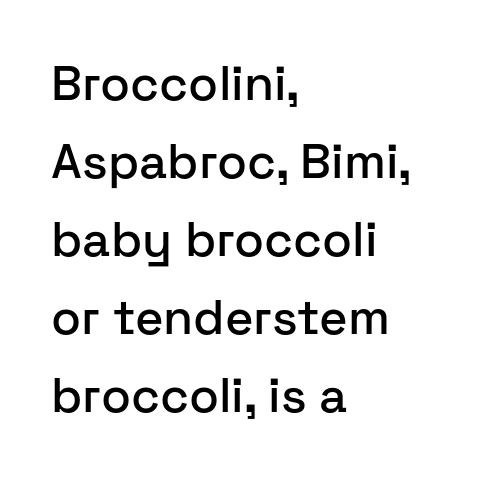
Q: Is the text italic (slanted)? A: No, it is upright.
Q: Is the typeface a serif or a sans-serif typeface? A: Sans-serif.
Q: Is the text underlined? A: No.
Q: How is the paragraph aligned? A: Left-aligned.
Q: Is the spacing between letters normal or unusually wide? A: Normal.
Q: Is the spacing between lines tight, normal or loose? A: Normal.
Q: Width (condensed, normal, or wide)? A: Normal.
Q: Stroke contrast? A: Low.
Q: x-height? A: Medium.
Q: Monospaced? A: No.
